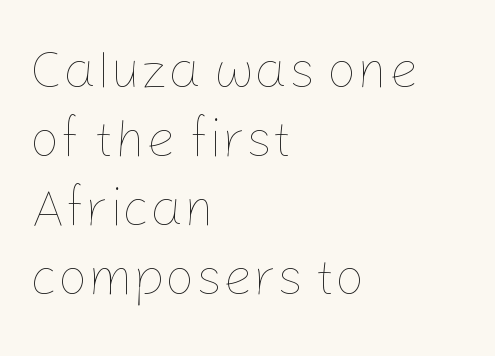
{"italic": "no", "bold": "no", "weight": "thin", "width": "normal", "stroke_contrast": "low", "x_height": "medium", "monospaced": "no", "underline": "no", "align": "left", "line_spacing": "normal", "line_spacing_ratio": 1.3, "letter_spacing": "normal", "letter_spacing_em": 0.0, "glyph_px": 53}
